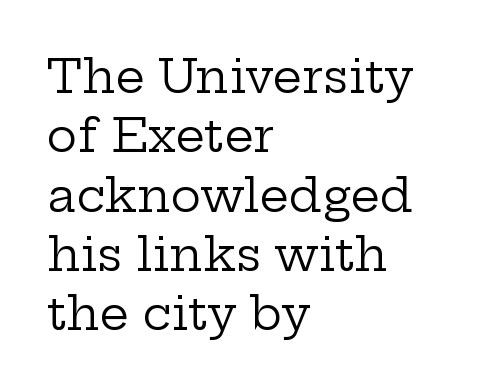
Is the type heavy? It reads as light-to-regular instead. Left-aligned paragraph, ragged on the right. Quick note: underline off. The type sits square on the baseline with zero lean.
